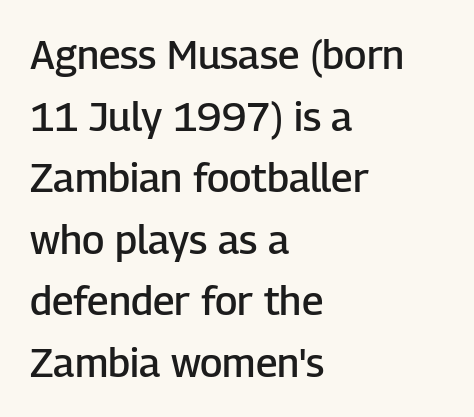
{"serif": "no", "italic": "no", "bold": "semi", "weight": "semibold", "width": "normal", "stroke_contrast": "low", "x_height": "medium", "monospaced": "no", "underline": "no", "align": "left", "line_spacing": "normal", "line_spacing_ratio": 1.54, "letter_spacing": "normal", "letter_spacing_em": 0.0, "glyph_px": 40}
